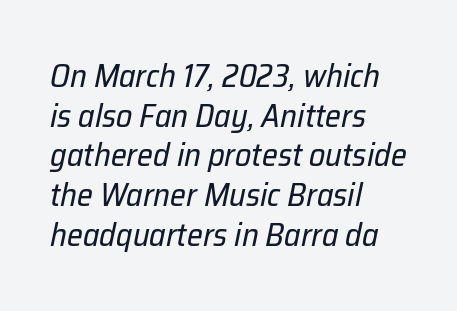
{"italic": "yes", "lean": "right", "slant_degrees": 12, "bold": "no", "weight": "regular", "width": "normal", "stroke_contrast": "low", "x_height": "medium", "monospaced": "no", "underline": "no", "align": "left", "line_spacing_ratio": 1.24, "letter_spacing": "normal", "letter_spacing_em": 0.0, "glyph_px": 32}
